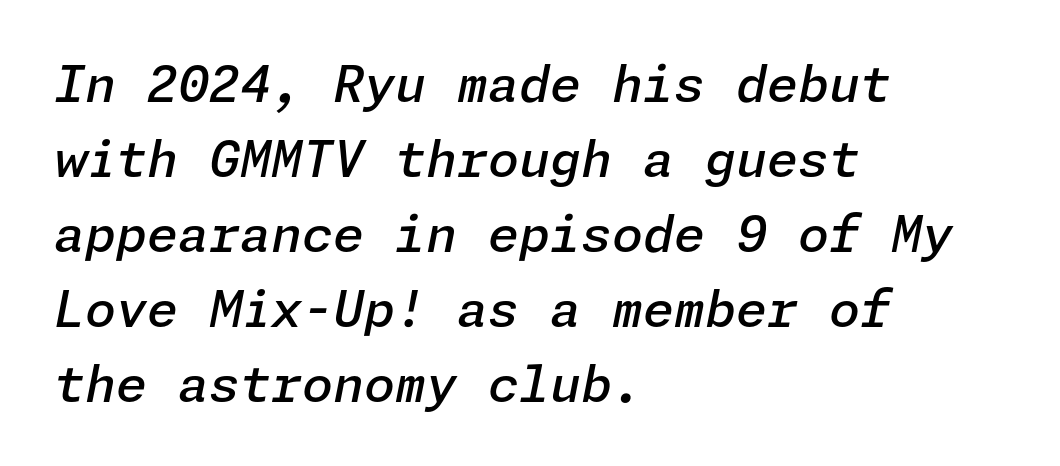
Caption: semibold face, moderately heavy strokes. Visually the block forms a straight wall on the left and a jagged coastline on the right. The whole block is typeset with a tilt. Letters rest on an invisible, unmarked baseline. A typesetter would call this leading conventional body-copy spacing. How are the letters spaced? Ordinarily, with no added tracking.
